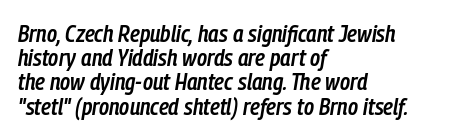
Q: Is the text bold? A: Semi-bold.
Q: Is the text italic (slanted)? A: Yes, it leans right by about 9 degrees.
Q: Is the text underlined? A: No.
Q: How is the paragraph aligned? A: Left-aligned.
Q: Is the spacing between letters normal or unusually wide? A: Normal.
Q: Is the spacing between lines tight, normal or loose? A: Tight.
